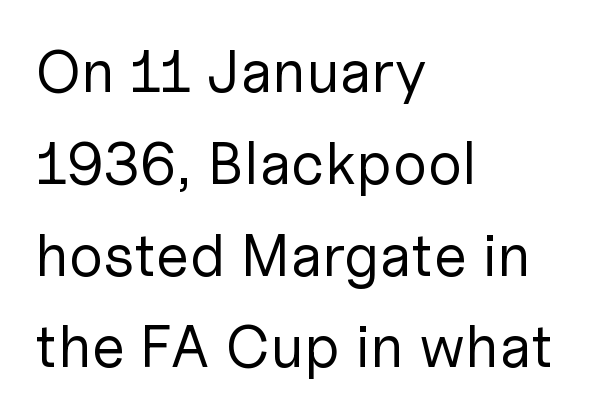
Q: Is the text bold? A: No.
Q: Is the text italic (slanted)? A: No, it is upright.
Q: Is the typeface a serif or a sans-serif typeface? A: Sans-serif.
Q: Is the text underlined? A: No.
Q: How is the paragraph aligned? A: Left-aligned.
Q: Is the spacing between letters normal or unusually wide? A: Normal.
Q: Is the spacing between lines tight, normal or loose? A: Normal.
Q: Width (condensed, normal, or wide)? A: Normal.
Q: Stroke contrast? A: Low.
Q: x-height? A: Medium.
Q: Monospaced? A: No.
